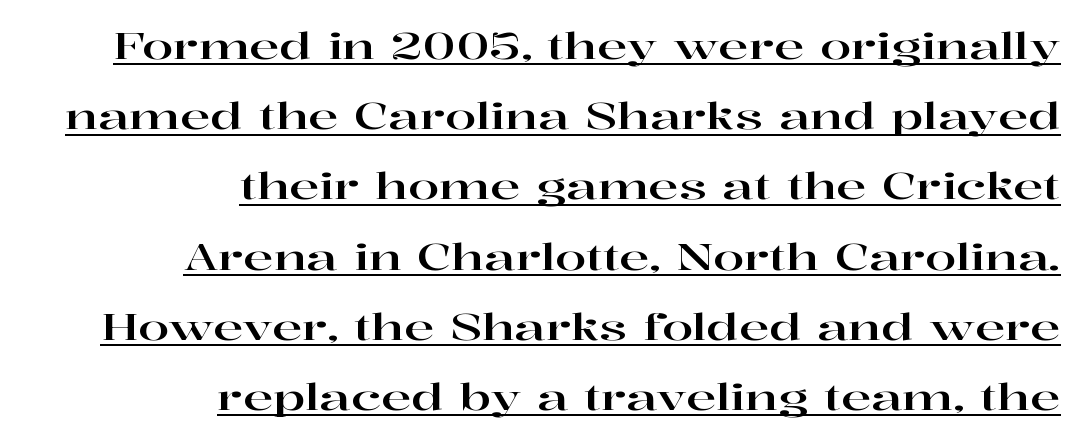
The image shows 36 px wide serif type, upright; set right-aligned, loose line spacing (1.95x), normal letter spacing, underlined; high stroke contrast and a medium x-height.
